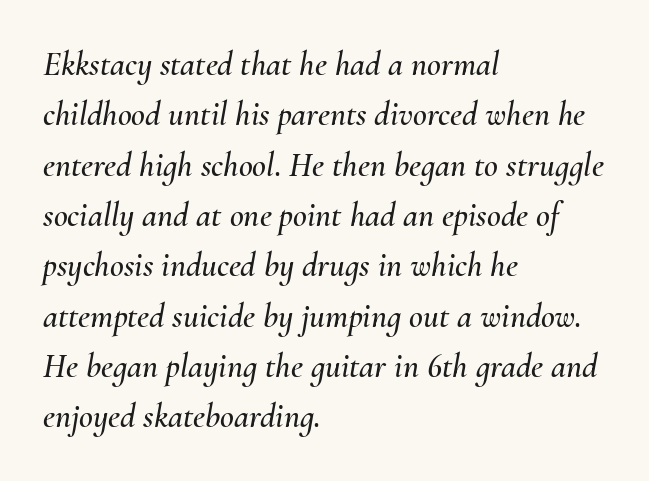
{"italic": "yes", "lean": "right", "slant_degrees": 10, "width": "normal", "stroke_contrast": "medium", "x_height": "small", "monospaced": "no", "underline": "no", "align": "left", "line_spacing": "normal", "line_spacing_ratio": 1.48, "letter_spacing": "normal", "letter_spacing_em": 0.0, "glyph_px": 34}
